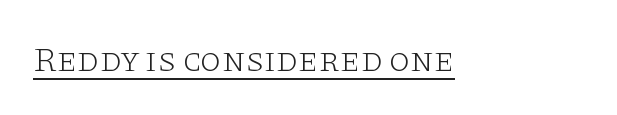
Q: Is the text bold? A: No.
Q: Is the text italic (slanted)? A: No, it is upright.
Q: Is the typeface a serif or a sans-serif typeface? A: Serif.
Q: Is the text underlined? A: Yes.
Q: Is the spacing between letters normal or unusually wide? A: Normal.
Q: Width (condensed, normal, or wide)? A: Wide.
Q: Stroke contrast? A: Low.
Q: x-height? A: Large.
Q: Monospaced? A: No.
